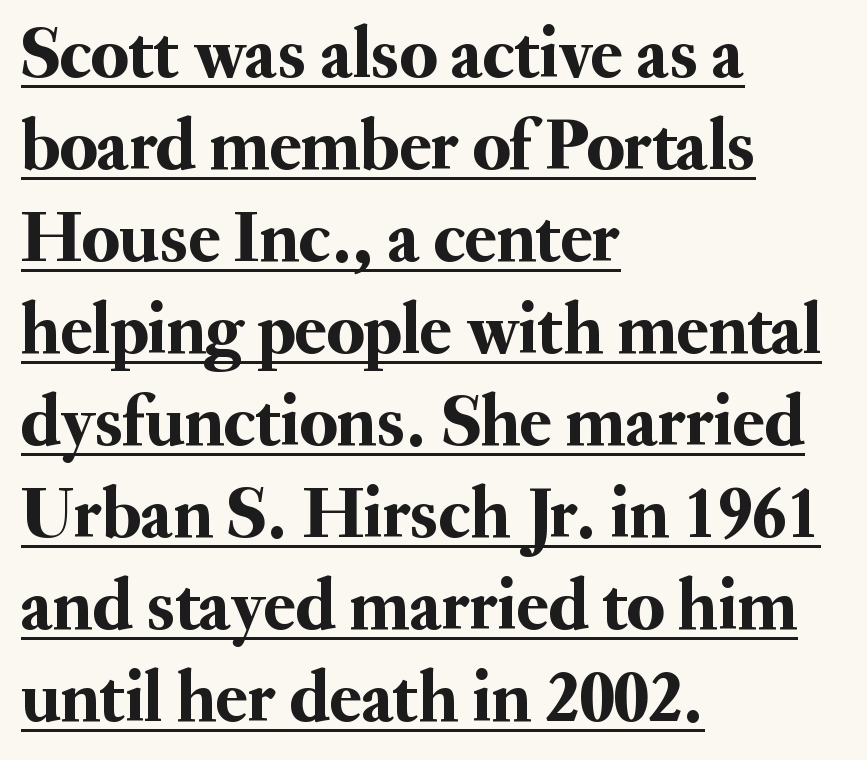
{"serif": "yes", "italic": "no", "width": "normal", "stroke_contrast": "medium", "x_height": "small", "monospaced": "no", "underline": "yes", "align": "left", "line_spacing": "normal", "line_spacing_ratio": 1.26, "letter_spacing": "normal", "letter_spacing_em": 0.0, "glyph_px": 73}
